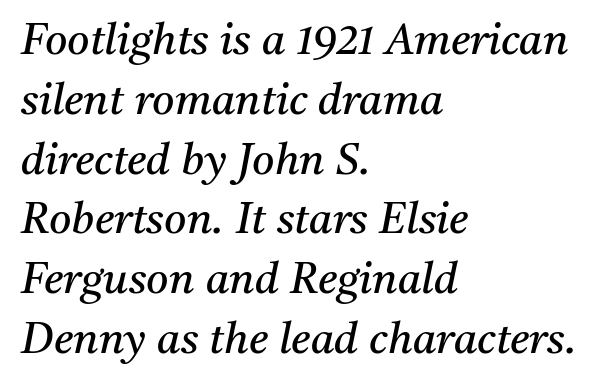
Q: Is the text bold? A: No.
Q: Is the text italic (slanted)? A: Yes, it leans right by about 11 degrees.
Q: Is the typeface a serif or a sans-serif typeface? A: Serif.
Q: Is the text underlined? A: No.
Q: How is the paragraph aligned? A: Left-aligned.
Q: Is the spacing between letters normal or unusually wide? A: Normal.
Q: Is the spacing between lines tight, normal or loose? A: Normal.
Q: Width (condensed, normal, or wide)? A: Normal.
Q: Stroke contrast? A: Medium.
Q: x-height? A: Medium.
Q: Monospaced? A: No.
